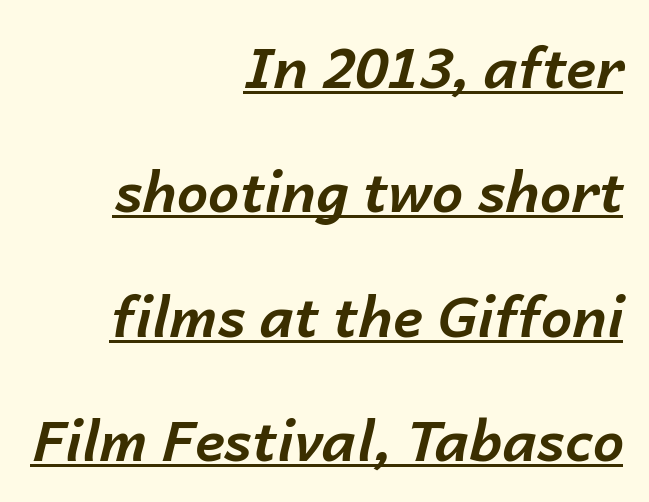
Notice how thick the strokes are: this is what a full bold looks like. Here the designer chose a conventional face with non-uniform glyph widths. You can tell it's italic because the verticals aren't actually vertical. Check the space under the baseline: a stroke is drawn there.
